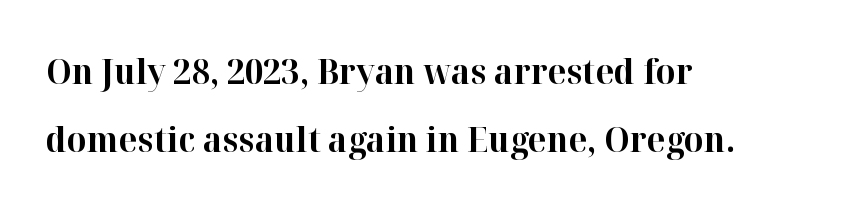
Heavy-handed strokes throughout: this text is bold. The rendering uses natural spacing where letterforms have individual widths. Regarding leading, the lines here are spaced well apart. No word sits above an underline.
